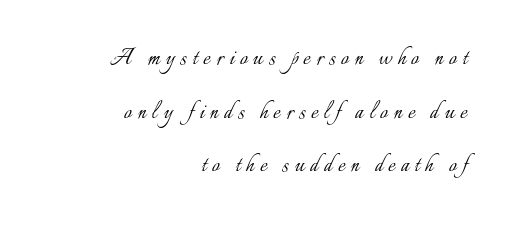
{"bold": "no", "underline": "no", "align": "right", "line_spacing": "loose", "line_spacing_ratio": 1.99, "letter_spacing": "wide", "letter_spacing_em": 0.21, "glyph_px": 27}
